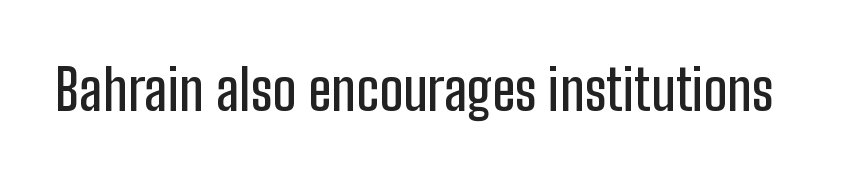
Q: Is the text italic (slanted)? A: No, it is upright.
Q: Is the typeface a serif or a sans-serif typeface? A: Sans-serif.
Q: Is the text underlined? A: No.
Q: Is the spacing between letters normal or unusually wide? A: Normal.
Q: Width (condensed, normal, or wide)? A: Condensed.
Q: Stroke contrast? A: Low.
Q: x-height? A: Medium.
Q: Monospaced? A: No.
